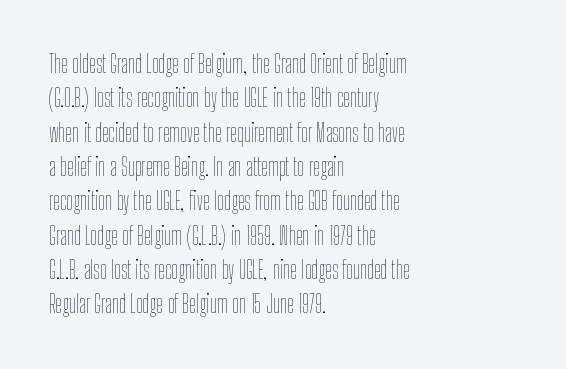
Q: Is the text bold? A: No.
Q: Is the text italic (slanted)? A: No, it is upright.
Q: Is the text underlined? A: No.
Q: How is the paragraph aligned? A: Left-aligned.
Q: Is the spacing between letters normal or unusually wide? A: Normal.
Q: Is the spacing between lines tight, normal or loose? A: Normal.
